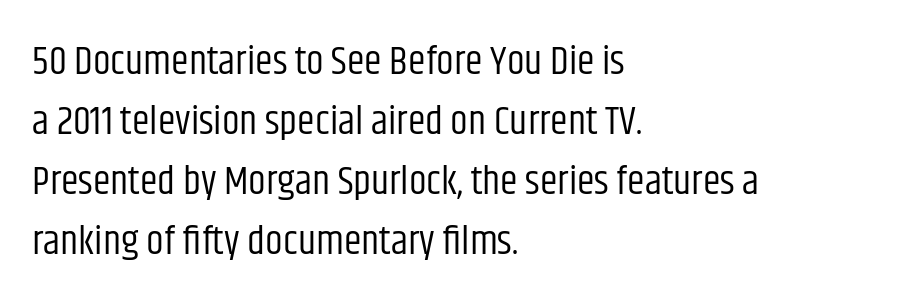
{"serif": "no", "italic": "no", "bold": "no", "weight": "regular", "width": "condensed", "stroke_contrast": "low", "x_height": "large", "monospaced": "no", "underline": "no", "align": "left", "line_spacing": "normal", "line_spacing_ratio": 1.5, "letter_spacing": "normal", "letter_spacing_em": 0.0, "glyph_px": 40}
